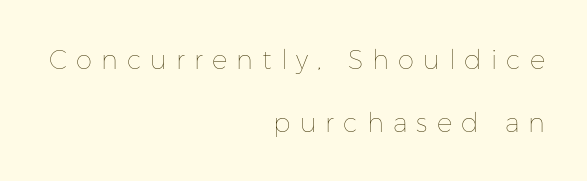
Q: Is the text bold? A: No.
Q: Is the text italic (slanted)? A: No, it is upright.
Q: Is the text underlined? A: No.
Q: How is the paragraph aligned? A: Right-aligned.
Q: Is the spacing between letters normal or unusually wide? A: Unusually wide.
Q: Is the spacing between lines tight, normal or loose? A: Loose.
